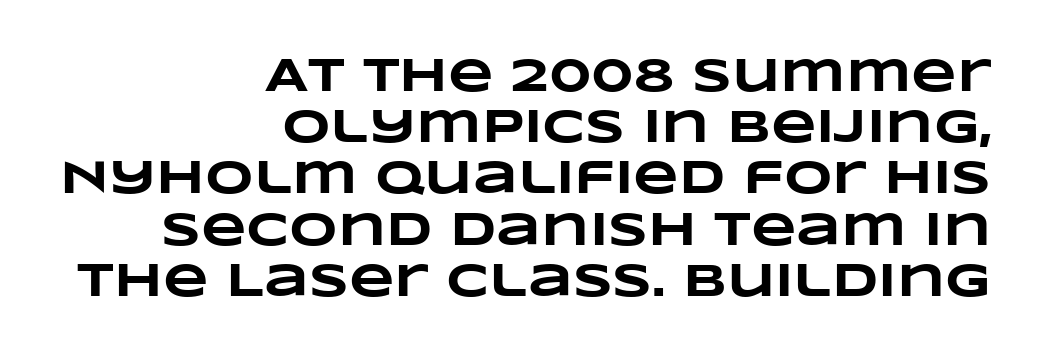
The compositor pushed each line to the right boundary. Summary of vertical rhythm: compact, with narrow interline spacing. Here the designer chose a conventional face with non-uniform glyph widths. These lines keep a tight, regular rhythm from letter to letter. The foot of each line stays bare and open.
